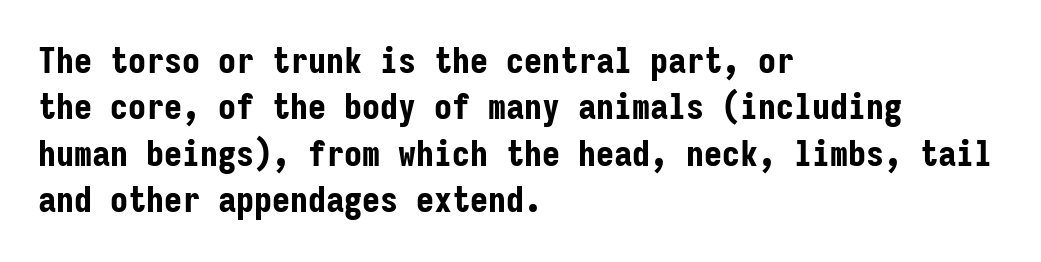
The image shows 36 px bold, condensed sans-serif type, upright, monospaced; set left-aligned, normal line spacing (1.29x), normal letter spacing, not underlined; low stroke contrast and a medium x-height.
